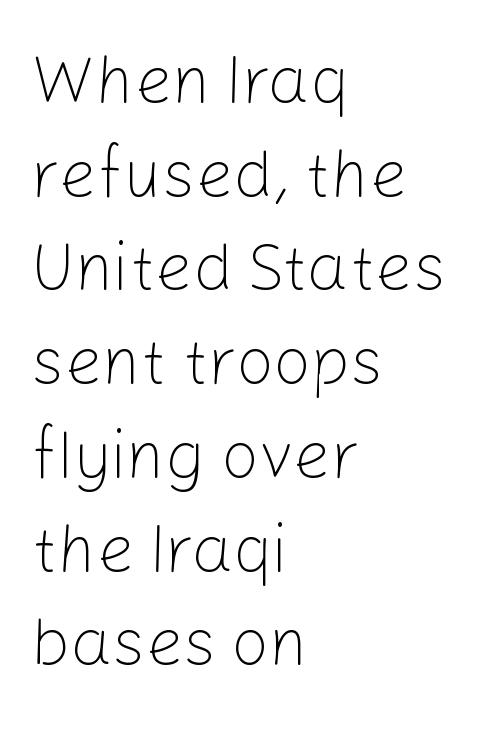
Q: Is the text bold? A: No.
Q: Is the text italic (slanted)? A: No, it is upright.
Q: Is the typeface a serif or a sans-serif typeface? A: Sans-serif.
Q: Is the text underlined? A: No.
Q: How is the paragraph aligned? A: Left-aligned.
Q: Is the spacing between letters normal or unusually wide? A: Normal.
Q: Is the spacing between lines tight, normal or loose? A: Normal.
Q: Width (condensed, normal, or wide)? A: Normal.
Q: Stroke contrast? A: Low.
Q: x-height? A: Medium.
Q: Monospaced? A: No.
